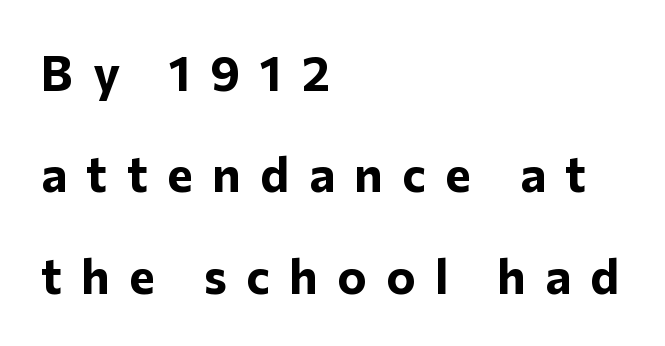
{"serif": "no", "italic": "no", "bold": "yes", "weight": "bold", "width": "normal", "stroke_contrast": "low", "x_height": "medium", "monospaced": "no", "underline": "no", "align": "left", "line_spacing": "loose", "line_spacing_ratio": 2.07, "letter_spacing": "wide", "letter_spacing_em": 0.4, "glyph_px": 49}
